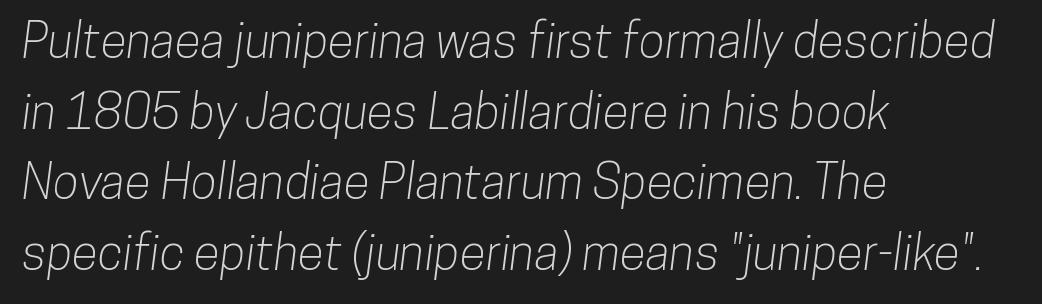
The font family rendered here belongs to the sans-serif group. The lines sit at an ordinary, default distance from one another. Between one letter and the next there's only the usual sliver of space. Teacher's note: observe the even left margin — that is flush-left alignment. Lines of text with bare space underneath.
